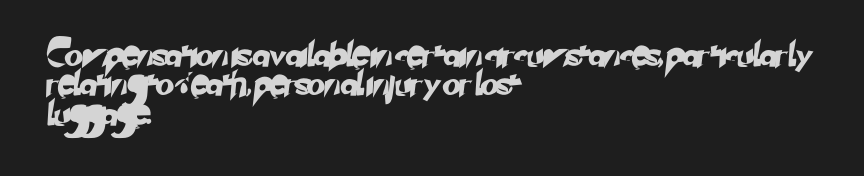
The image shows 24 px text type; set left-aligned, line spacing 1.22x, normal letter spacing, not underlined.
